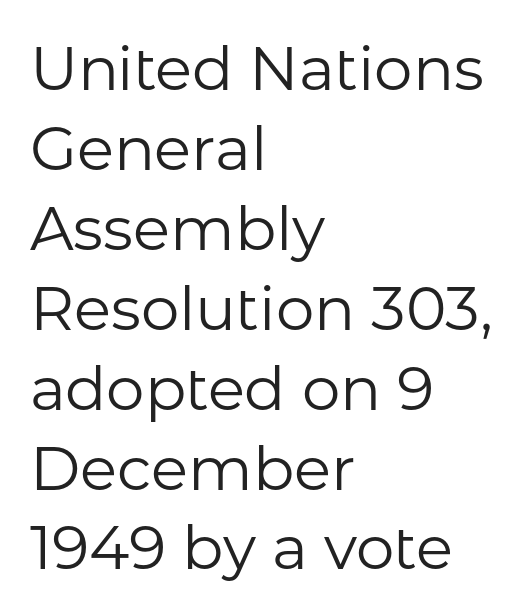
Q: Is the text bold? A: No.
Q: Is the text italic (slanted)? A: No, it is upright.
Q: Is the typeface a serif or a sans-serif typeface? A: Sans-serif.
Q: Is the text underlined? A: No.
Q: How is the paragraph aligned? A: Left-aligned.
Q: Is the spacing between letters normal or unusually wide? A: Normal.
Q: Is the spacing between lines tight, normal or loose? A: Normal.
Q: Width (condensed, normal, or wide)? A: Normal.
Q: Stroke contrast? A: Low.
Q: x-height? A: Medium.
Q: Monospaced? A: No.
